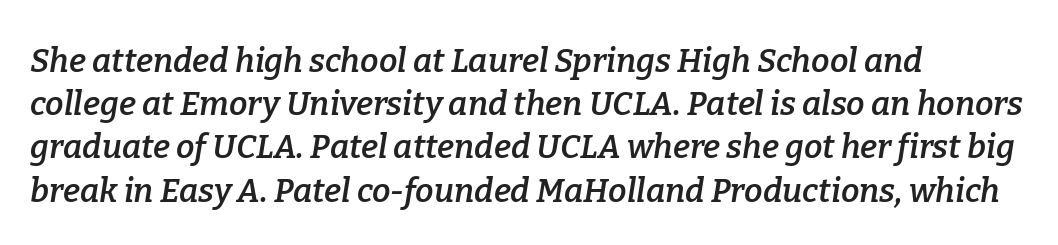
{"serif": "yes", "italic": "yes", "lean": "right", "slant_degrees": 9, "bold": "semi", "weight": "semibold", "width": "normal", "stroke_contrast": "low", "x_height": "medium", "monospaced": "no", "underline": "no", "align": "left", "line_spacing": "normal", "line_spacing_ratio": 1.31, "letter_spacing": "normal", "letter_spacing_em": 0.0, "glyph_px": 33}
